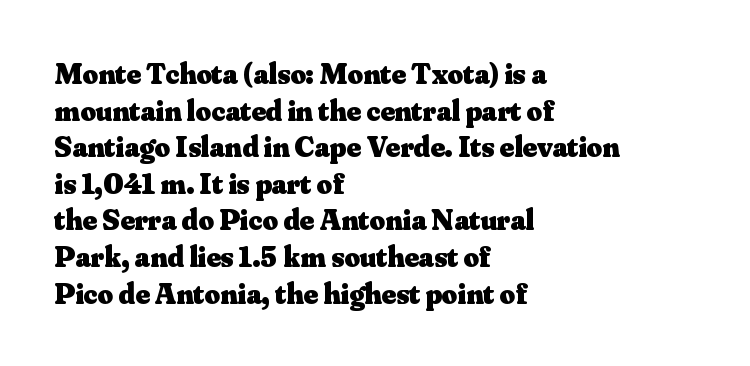
The image shows 30 px heavy serif type, upright; set left-aligned, line spacing 1.22x, normal letter spacing, not underlined; medium stroke contrast and a small x-height.
